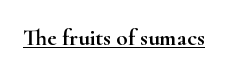
Q: Is the text italic (slanted)? A: No, it is upright.
Q: Is the text underlined? A: Yes.
Q: Is the spacing between letters normal or unusually wide? A: Normal.
